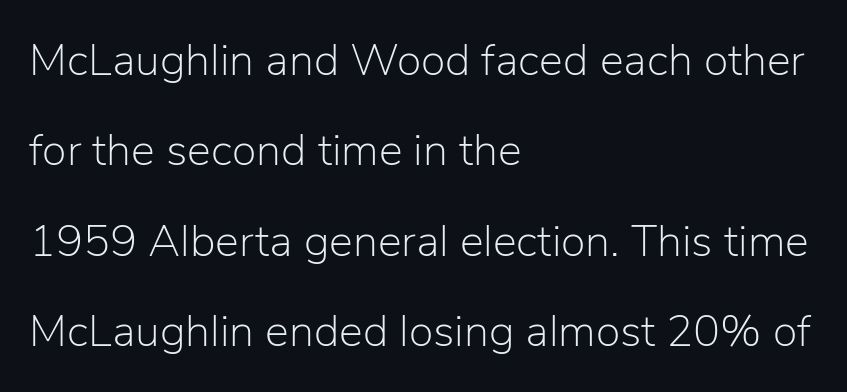
Q: Is the text bold? A: No.
Q: Is the text italic (slanted)? A: No, it is upright.
Q: Is the typeface a serif or a sans-serif typeface? A: Sans-serif.
Q: Is the text underlined? A: No.
Q: How is the paragraph aligned? A: Left-aligned.
Q: Is the spacing between letters normal or unusually wide? A: Normal.
Q: Is the spacing between lines tight, normal or loose? A: Loose.
Q: Width (condensed, normal, or wide)? A: Normal.
Q: Stroke contrast? A: Low.
Q: x-height? A: Medium.
Q: Monospaced? A: No.
